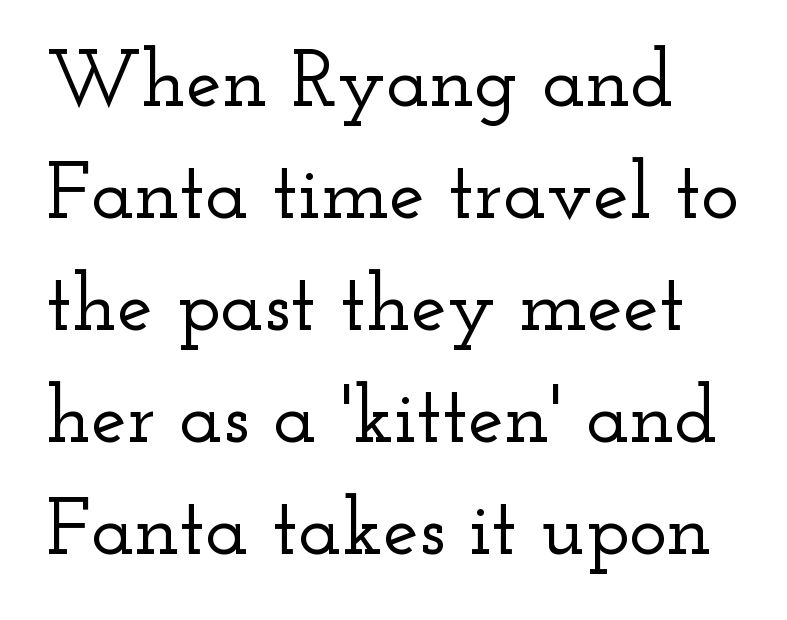
Observe the serifs anchoring each vertical stroke in this sample. Words appear dense and cohesive because spacing is normal. Bare-footed words on every line. The font's upright variant was chosen for this text. Whoever set this chose a conventional vertical rhythm. The passage shown is typed in a proportional face where columns would drift.
